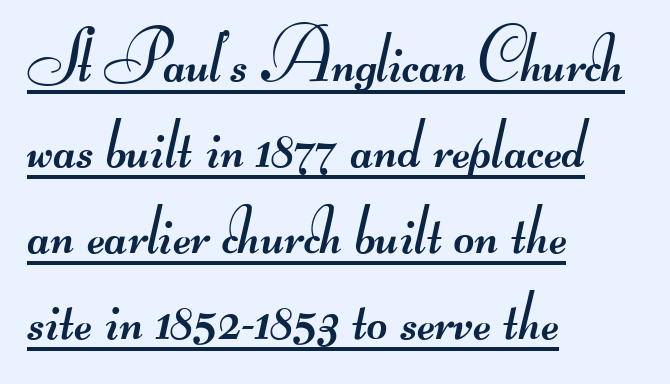
Students, note that the glyphs here touch the page at normal intervals. Looks like someone drew a line under every word here. Examine the stroke ends and you'll find no serifs. Where is the straight margin? On the left. Weight class: somewhere from thin through regular. Note the varied advance widths — an 'i' is clearly narrower than an 'm'.
